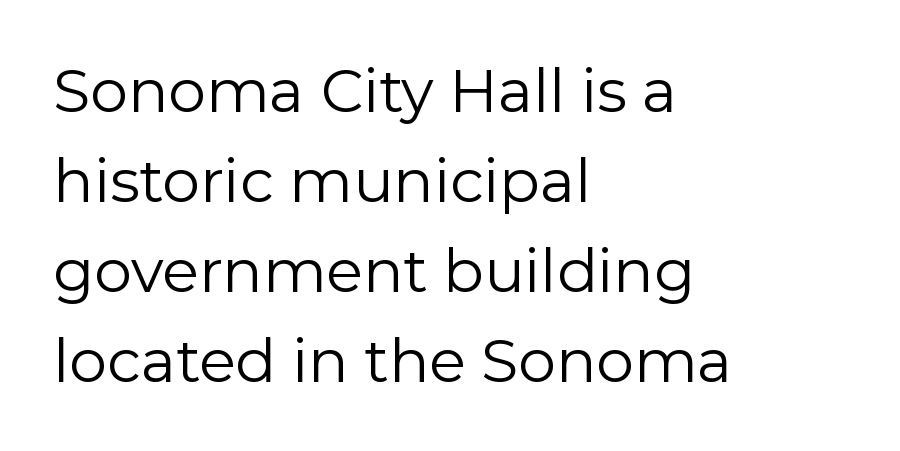
Q: Is the text bold? A: No.
Q: Is the text italic (slanted)? A: No, it is upright.
Q: Is the typeface a serif or a sans-serif typeface? A: Sans-serif.
Q: Is the text underlined? A: No.
Q: How is the paragraph aligned? A: Left-aligned.
Q: Is the spacing between letters normal or unusually wide? A: Normal.
Q: Is the spacing between lines tight, normal or loose? A: Normal.
Q: Width (condensed, normal, or wide)? A: Normal.
Q: Stroke contrast? A: Low.
Q: x-height? A: Medium.
Q: Monospaced? A: No.
